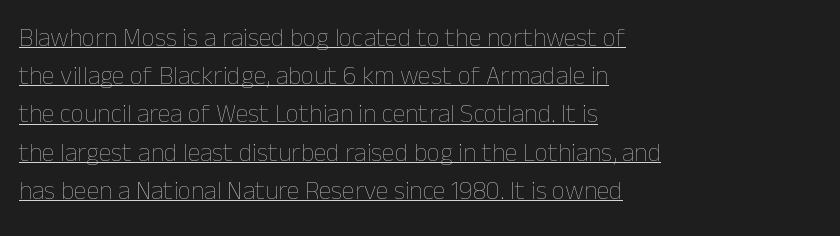
The image shows 26 px text type, upright; set left-aligned, normal line spacing (1.47x), normal letter spacing, underlined.
